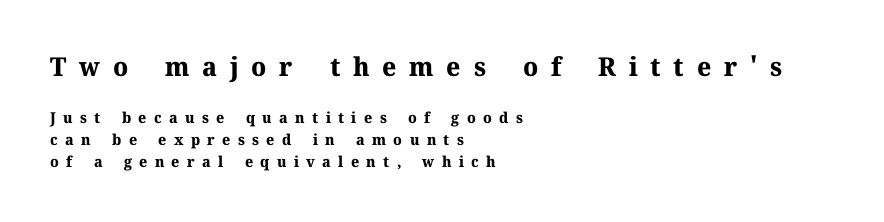
{"italic": "no", "bold": "yes", "underline": "no", "align": "left", "line_spacing": "normal", "line_spacing_ratio": 1.45, "letter_spacing": "wide", "letter_spacing_em": 0.49, "larger_block": "first", "size_ratio": 1.73, "glyph_px": 26}
